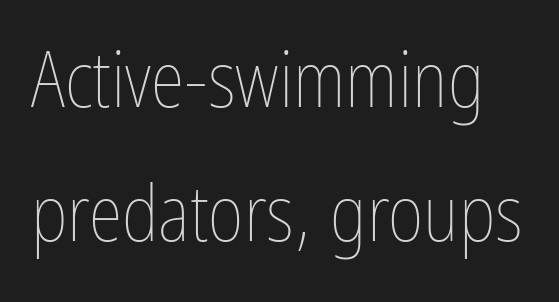
Q: Is the text bold? A: No.
Q: Is the text italic (slanted)? A: No, it is upright.
Q: Is the text underlined? A: No.
Q: Is the spacing between letters normal or unusually wide? A: Normal.
Q: Width (condensed, normal, or wide)? A: Condensed.
Q: Stroke contrast? A: Low.
Q: x-height? A: Medium.
Q: Monospaced? A: No.
